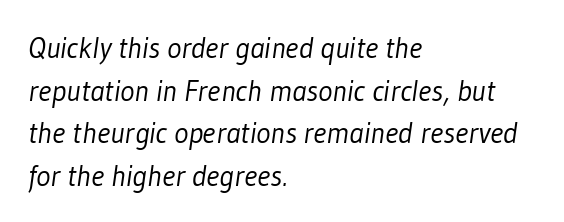
{"serif": "no", "bold": "no", "weight": "light", "width": "condensed", "stroke_contrast": "low", "x_height": "medium", "monospaced": "no", "underline": "no", "align": "left", "line_spacing": "normal", "line_spacing_ratio": 1.42, "letter_spacing": "normal", "letter_spacing_em": 0.0, "glyph_px": 30}
